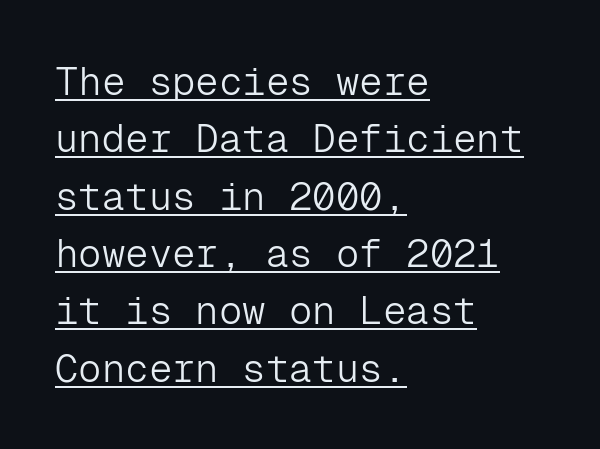
No extra ink here — the face is not bold. The specimen includes a rule beneath the text block's lines. Think of a typewriter: that constant character pitch is what you see here. The rendering anchors every line to the left-hand side.
